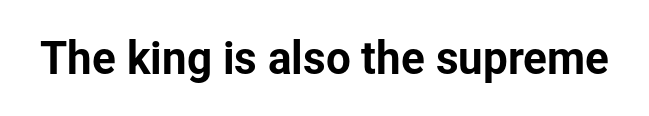
The image shows 44 px sans-serif type, upright; set normal letter spacing, not underlined; low stroke contrast and a medium x-height.
